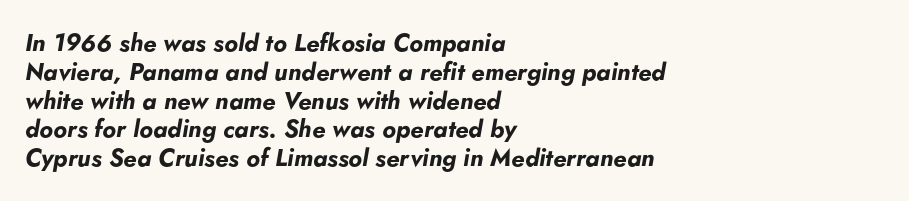
The image shows 24 px bold type, italic (leaning right); set left-aligned, line spacing 1.2x, normal letter spacing, not underlined.
